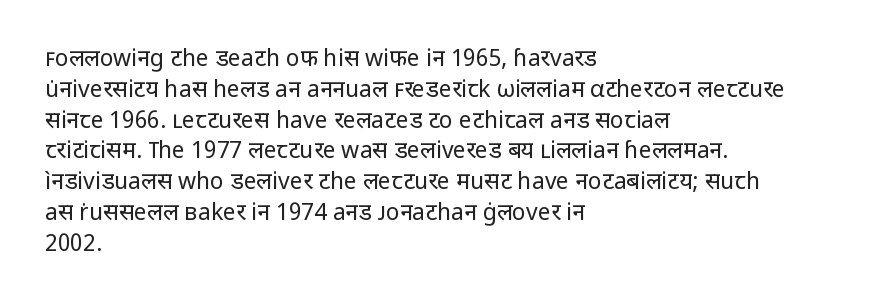
{"italic": "no", "bold": "no", "underline": "no", "align": "left", "line_spacing": "normal", "line_spacing_ratio": 1.34, "letter_spacing": "normal", "letter_spacing_em": 0.0, "glyph_px": 23}
